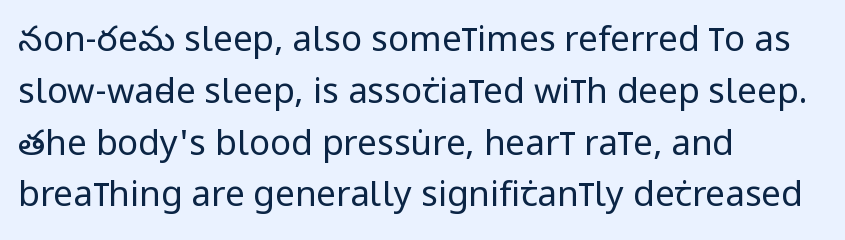
{"serif": "no", "italic": "no", "bold": "no", "weight": "regular", "width": "condensed", "stroke_contrast": "low", "x_height": "large", "monospaced": "no", "underline": "no", "align": "left", "line_spacing": "normal", "line_spacing_ratio": 1.48, "letter_spacing": "normal", "letter_spacing_em": 0.0, "glyph_px": 35}
